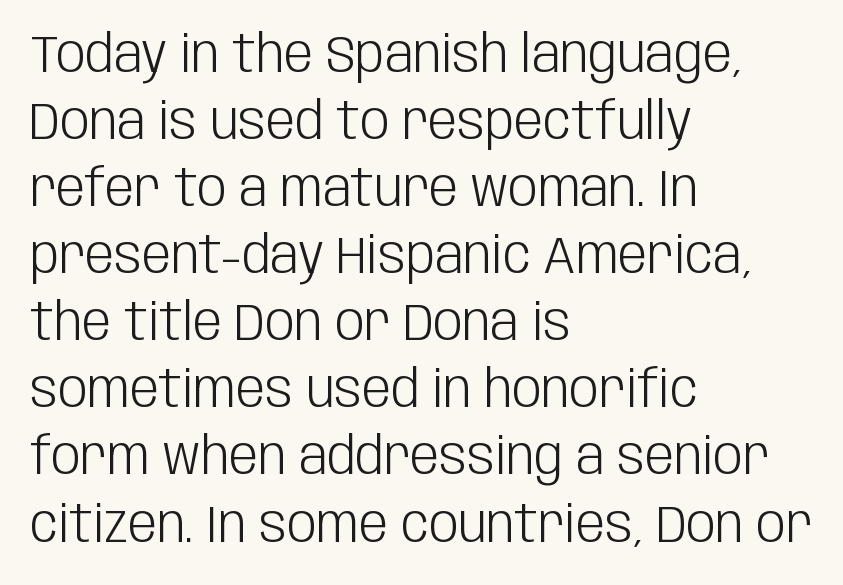
The image shows 52 px light, condensed sans-serif type, upright; set left-aligned, normal line spacing (1.29x), normal letter spacing, not underlined; low stroke contrast and a large x-height.
